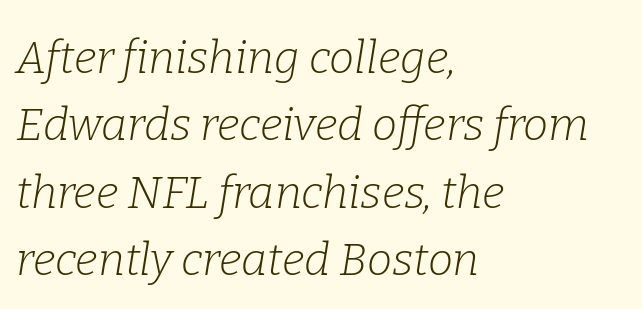
The image shows 45 px light serif type, italic (leaning right); set left-aligned, normal line spacing (1.5x), normal letter spacing, not underlined; low stroke contrast and a medium x-height.
